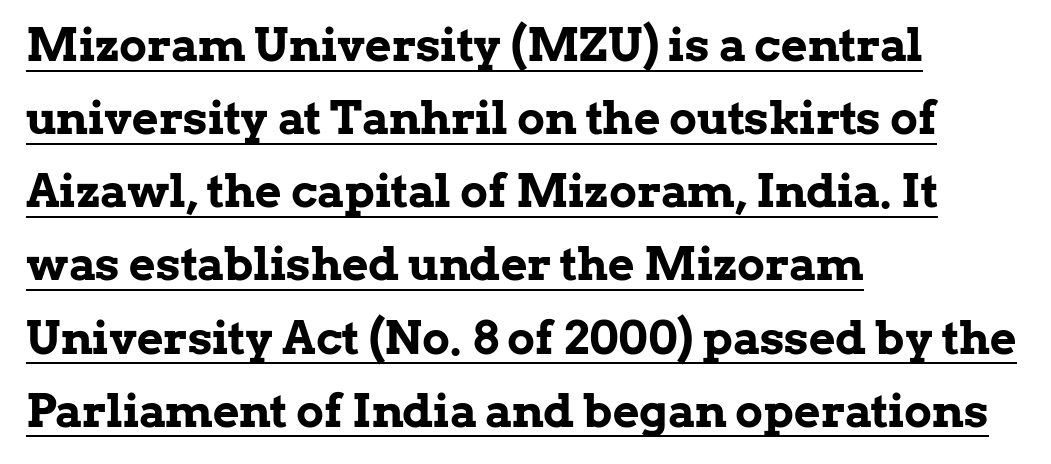
Q: Is the text bold? A: Yes.
Q: Is the text italic (slanted)? A: No, it is upright.
Q: Is the typeface a serif or a sans-serif typeface? A: Serif.
Q: Is the text underlined? A: Yes.
Q: How is the paragraph aligned? A: Left-aligned.
Q: Is the spacing between letters normal or unusually wide? A: Normal.
Q: Is the spacing between lines tight, normal or loose? A: Normal.
Q: Width (condensed, normal, or wide)? A: Normal.
Q: Stroke contrast? A: Low.
Q: x-height? A: Medium.
Q: Monospaced? A: No.
